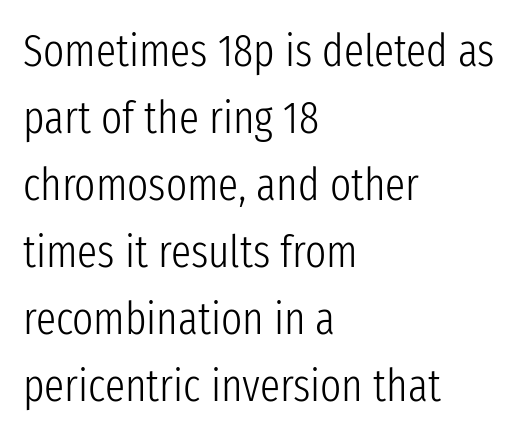
Q: Is the text bold? A: No.
Q: Is the text italic (slanted)? A: No, it is upright.
Q: Is the typeface a serif or a sans-serif typeface? A: Sans-serif.
Q: Is the text underlined? A: No.
Q: How is the paragraph aligned? A: Left-aligned.
Q: Is the spacing between letters normal or unusually wide? A: Normal.
Q: Is the spacing between lines tight, normal or loose? A: Normal.
Q: Width (condensed, normal, or wide)? A: Condensed.
Q: Stroke contrast? A: Low.
Q: x-height? A: Medium.
Q: Monospaced? A: No.
